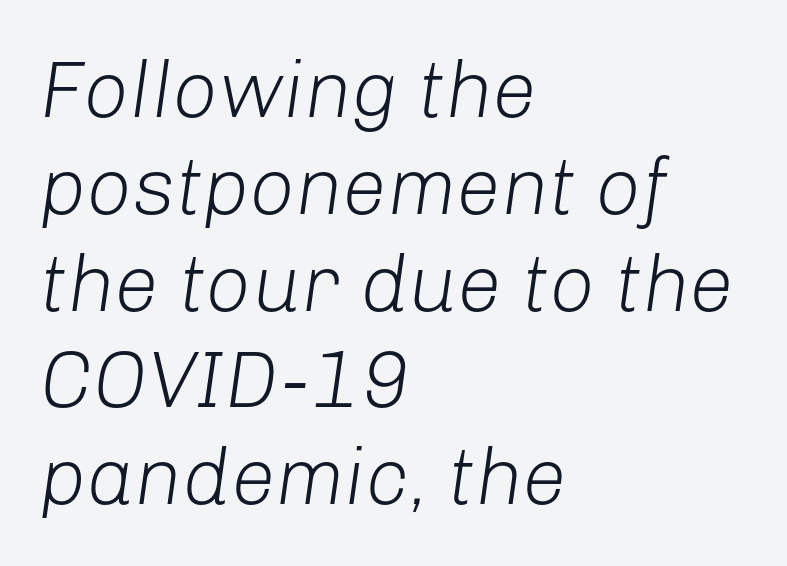
The image shows 80 px light type, italic (leaning right); set left-aligned, line spacing 1.21x, normal letter spacing, not underlined; low stroke contrast and a medium x-height.
